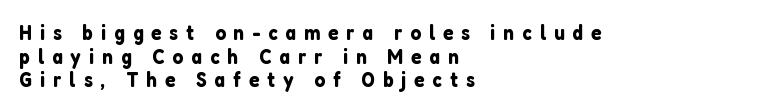
{"italic": "no", "underline": "no", "align": "left", "line_spacing": "tight", "line_spacing_ratio": 1.12, "letter_spacing": "wide", "letter_spacing_em": 0.38, "glyph_px": 21}
